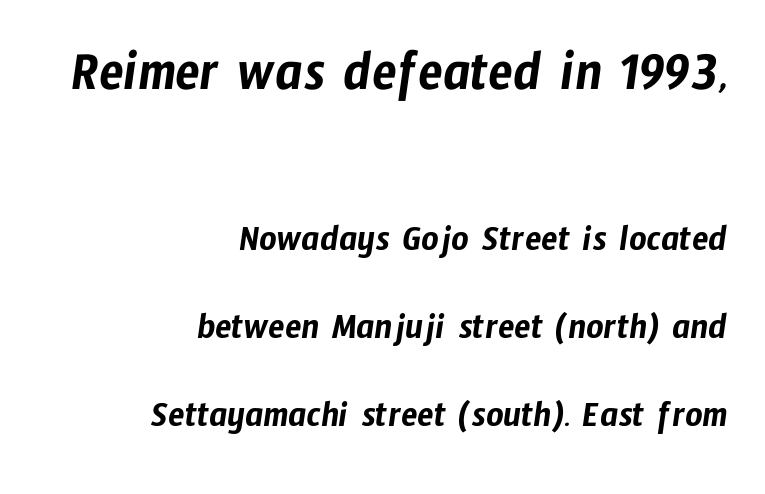
The image shows 57 px condensed sans-serif type; set right-aligned, loose line spacing (2.32x), normal letter spacing, not underlined; the first (top) block is 1.5x larger; low stroke contrast and a medium x-height.
